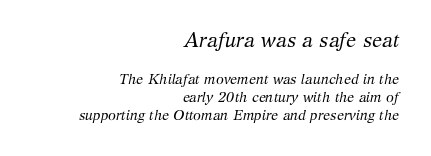
Would a proofreader flag this as italicized? Yes. These glyphs show unthickened strokes, regular width or finer. Letter spacing: default. Typeset ragged left — the right edge is the straight one. The block sitting higher on the canvas is the one with enlarged characters.
